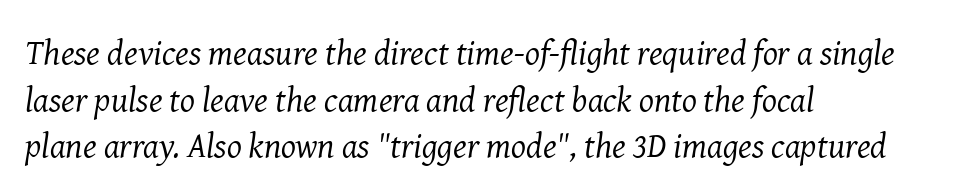
The image shows 35 px regular-weight serif type, italic (leaning right); set left-aligned, normal line spacing (1.33x), normal letter spacing, not underlined; medium stroke contrast and a medium x-height.
